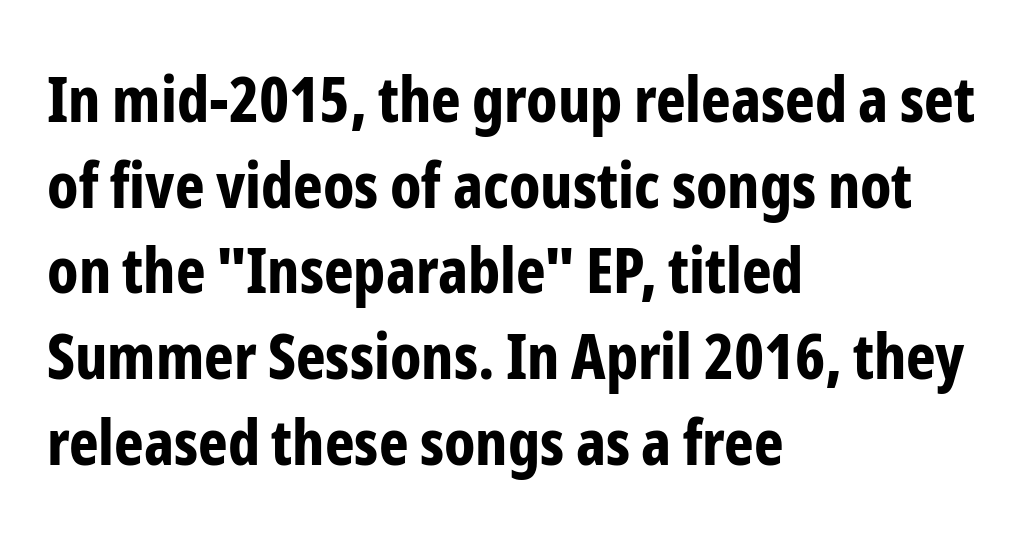
These lines are composed in type without serifs. One-word summary of the alignment: left. Varying glyph widths throughout — classic text-font behaviour. Italic? Not at all — the glyphs are vertical. Quick note: interline space is typical.
